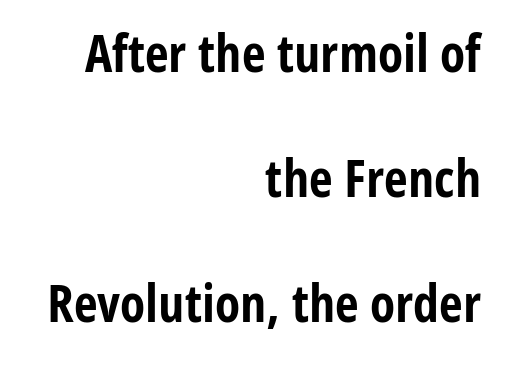
{"serif": "no", "italic": "no", "bold": "yes", "weight": "bold", "width": "condensed", "stroke_contrast": "low", "x_height": "medium", "monospaced": "no", "underline": "no", "align": "right", "line_spacing": "loose", "line_spacing_ratio": 2.4, "letter_spacing": "normal", "letter_spacing_em": 0.0, "glyph_px": 52}
